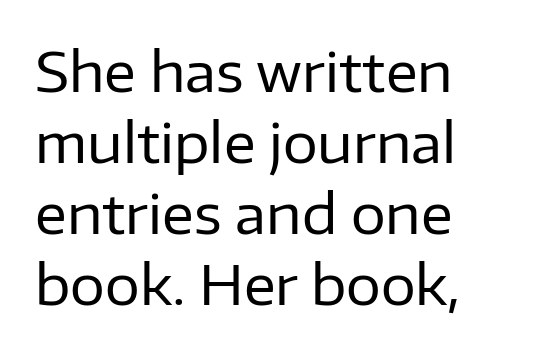
Ascenders rise straight up at ninety degrees. I'd call this a sans setting — the letters go barefoot. Note the varied advance widths — an 'i' is clearly narrower than an 'm'. No extra tracking has been applied to these lines. Letters rest on an invisible, unmarked baseline.
